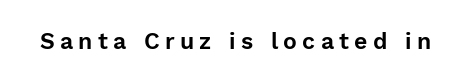
The image shows 23 px text type, upright; set unusually wide letter spacing (+0.23 em), not underlined.
